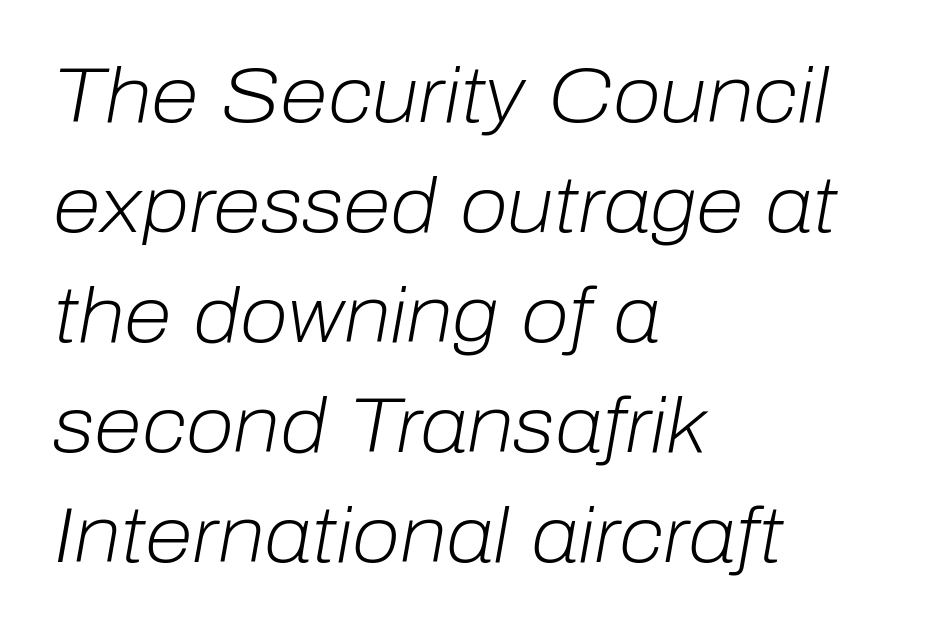
Q: Is the text bold? A: No.
Q: Is the text italic (slanted)? A: Yes, it leans right by about 10 degrees.
Q: Is the text underlined? A: No.
Q: How is the paragraph aligned? A: Left-aligned.
Q: Is the spacing between letters normal or unusually wide? A: Normal.
Q: Is the spacing between lines tight, normal or loose? A: Normal.
Q: Width (condensed, normal, or wide)? A: Normal.
Q: Stroke contrast? A: Low.
Q: x-height? A: Medium.
Q: Monospaced? A: No.
